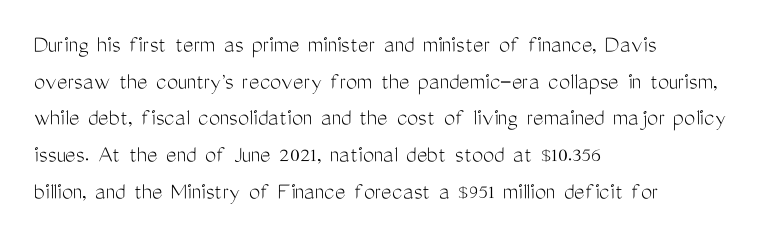
The image shows 25 px text type, upright; set left-aligned, normal line spacing (1.47x), normal letter spacing, not underlined.
